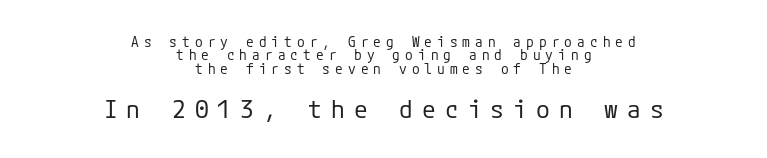
The image shows 25 px text type, upright; set centered, tight line spacing (0.96x), unusually wide letter spacing (+0.36 em), not underlined; the second (bottom) block is 1.79x larger.
